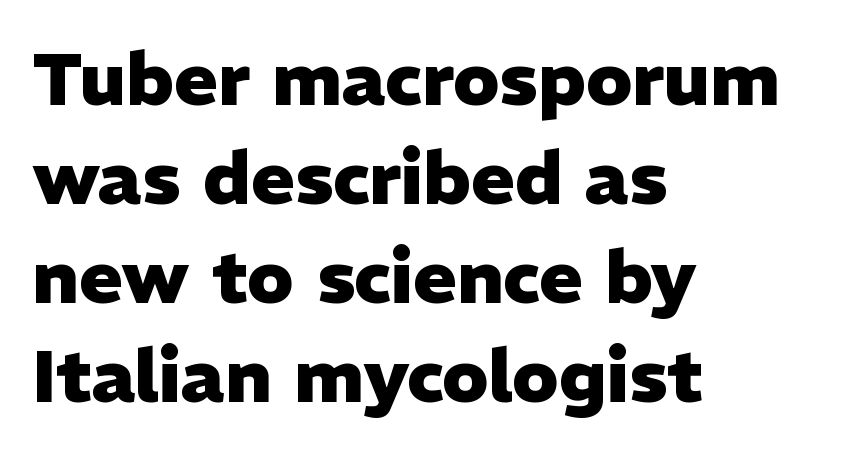
Q: Is the text bold? A: Yes.
Q: Is the text italic (slanted)? A: No, it is upright.
Q: Is the typeface a serif or a sans-serif typeface? A: Sans-serif.
Q: Is the text underlined? A: No.
Q: How is the paragraph aligned? A: Left-aligned.
Q: Is the spacing between letters normal or unusually wide? A: Normal.
Q: Is the spacing between lines tight, normal or loose? A: Normal.
Q: Width (condensed, normal, or wide)? A: Normal.
Q: Stroke contrast? A: Low.
Q: x-height? A: Medium.
Q: Monospaced? A: No.
